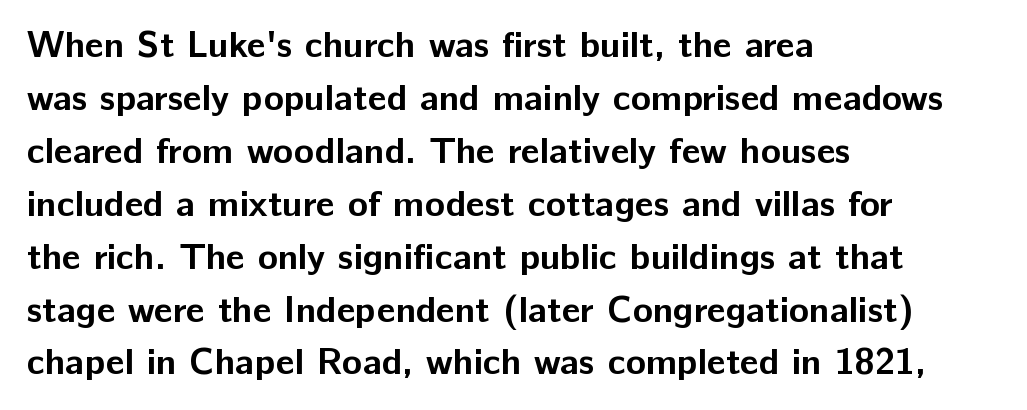
Is there much room between lines? A standard amount, neither cramped nor airy. Just letters on the line, the space beneath them empty. Check where the strokes stop: nothing finishes them off — pure sans. The typesetting leans heavy: a genuine bold. Every character sits straight up, as roman type does.
